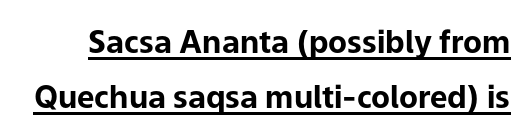
{"serif": "no", "italic": "no", "bold": "yes", "weight": "bold", "width": "normal", "stroke_contrast": "low", "x_height": "medium", "monospaced": "no", "underline": "yes", "line_spacing_ratio": 1.78, "letter_spacing": "normal", "letter_spacing_em": 0.0, "glyph_px": 31}
